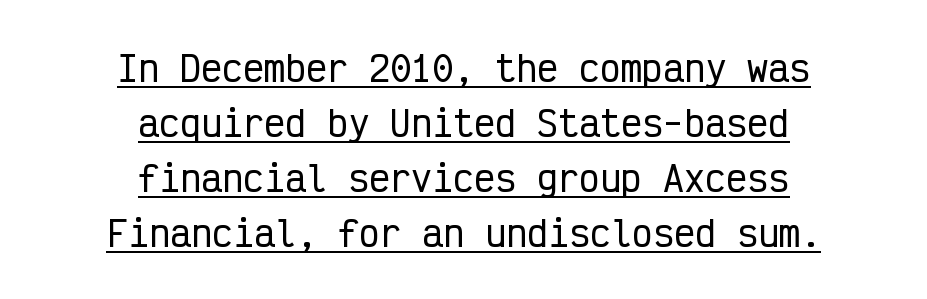
The image shows 35 px condensed sans-serif type, upright, monospaced; set centered, normal line spacing (1.57x), normal letter spacing, underlined; low stroke contrast and a medium x-height.
